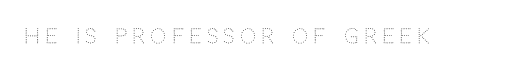
Every character sits straight up, as roman type does. Short note: letters widely spaced. The passage shown is not underscored anywhere. This is not heavy type; no bold has been used.
